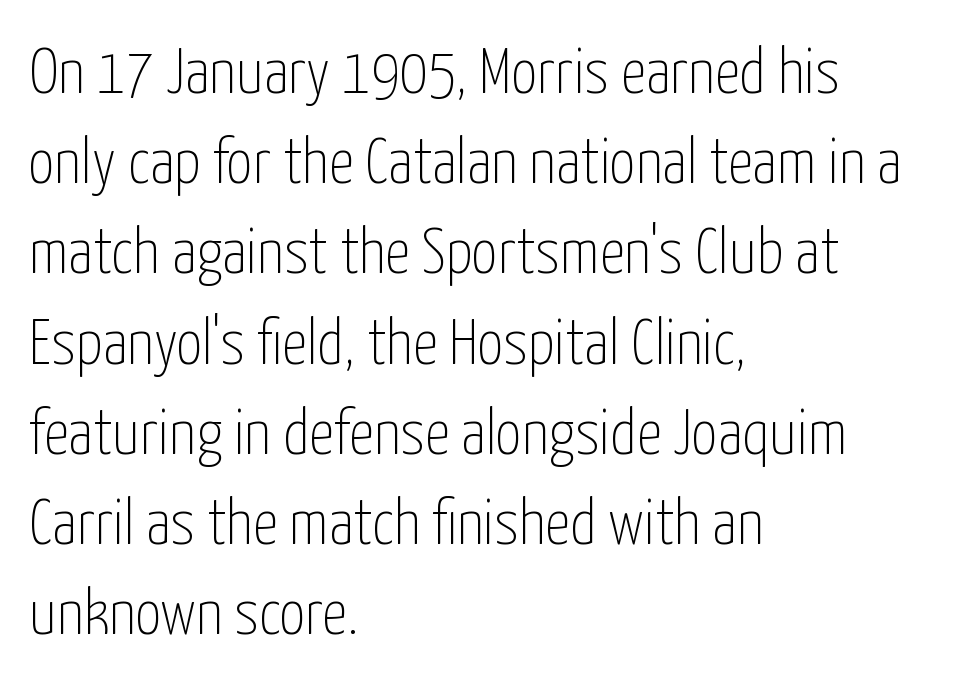
Q: Is the text bold? A: No.
Q: Is the text italic (slanted)? A: No, it is upright.
Q: Is the typeface a serif or a sans-serif typeface? A: Sans-serif.
Q: Is the text underlined? A: No.
Q: How is the paragraph aligned? A: Left-aligned.
Q: Is the spacing between letters normal or unusually wide? A: Normal.
Q: Is the spacing between lines tight, normal or loose? A: Normal.
Q: Width (condensed, normal, or wide)? A: Condensed.
Q: Stroke contrast? A: Low.
Q: x-height? A: Medium.
Q: Monospaced? A: No.
